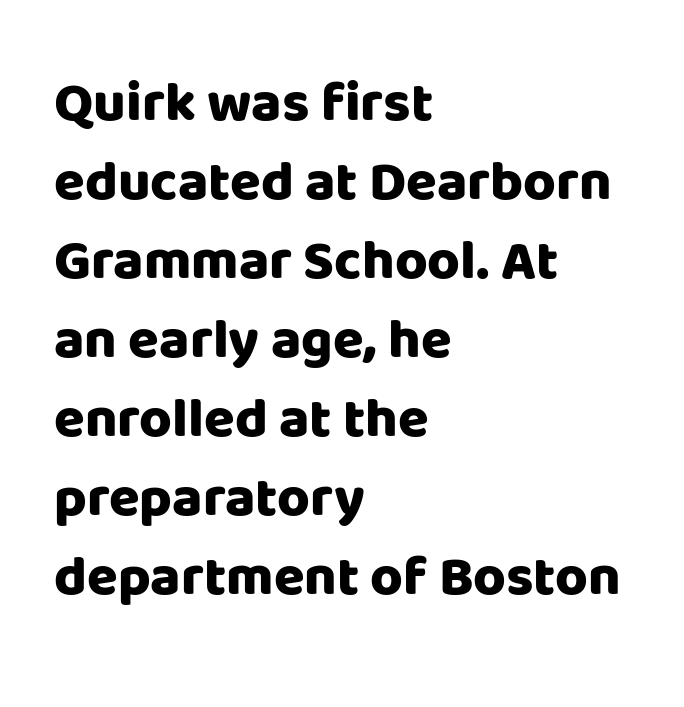
{"serif": "no", "italic": "no", "bold": "yes", "weight": "heavy", "width": "normal", "stroke_contrast": "low", "x_height": "large", "monospaced": "no", "underline": "no", "align": "left", "line_spacing": "normal", "line_spacing_ratio": 1.41, "letter_spacing": "normal", "letter_spacing_em": 0.0, "glyph_px": 56}
